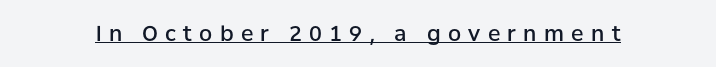
Q: Is the text bold? A: Semi-bold.
Q: Is the text italic (slanted)? A: No, it is upright.
Q: Is the text underlined? A: Yes.
Q: Is the spacing between letters normal or unusually wide? A: Unusually wide.
